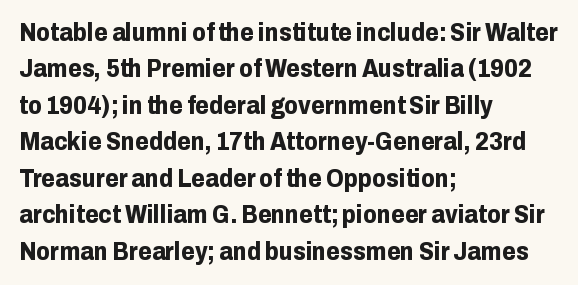
{"italic": "no", "bold": "yes", "underline": "no", "align": "left", "line_spacing": "normal", "line_spacing_ratio": 1.46, "letter_spacing": "normal", "letter_spacing_em": 0.0, "glyph_px": 25}
